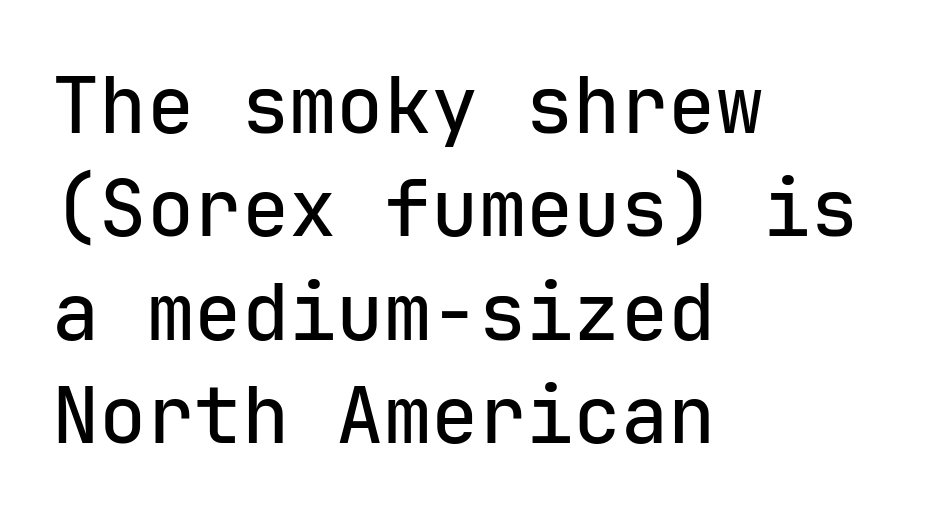
Q: Is the text italic (slanted)? A: No, it is upright.
Q: Is the typeface a serif or a sans-serif typeface? A: Sans-serif.
Q: Is the text underlined? A: No.
Q: How is the paragraph aligned? A: Left-aligned.
Q: Is the spacing between letters normal or unusually wide? A: Normal.
Q: Is the spacing between lines tight, normal or loose? A: Normal.
Q: Width (condensed, normal, or wide)? A: Normal.
Q: Stroke contrast? A: Low.
Q: x-height? A: Medium.
Q: Monospaced? A: Yes.
